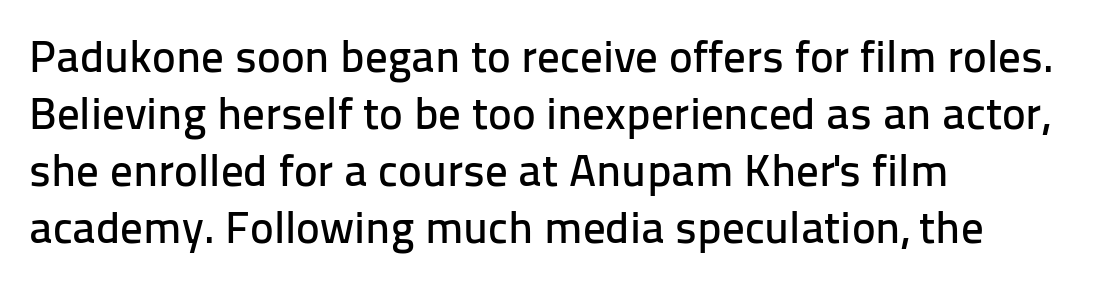
Spacing verdict: proportional, widths tailored to each character. In terms of leading, this rendering sits right in the middle. The letters stand upright; this is a roman face. This rendering features lettering with no underline. Where is the straight margin? On the left.
